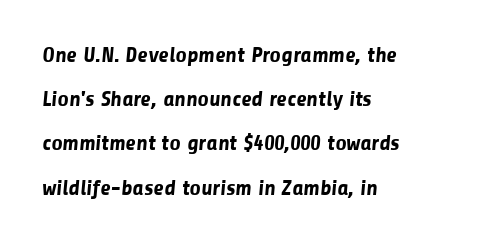
The paragraph has a hard left edge and a soft right edge. Does the weight exceed regular? Yes, all the way to bold. The space beneath each line is pristine and unruled. Leading is clearly above the norm, producing a sparse column. This rendering leaves character spacing at its baseline value.
